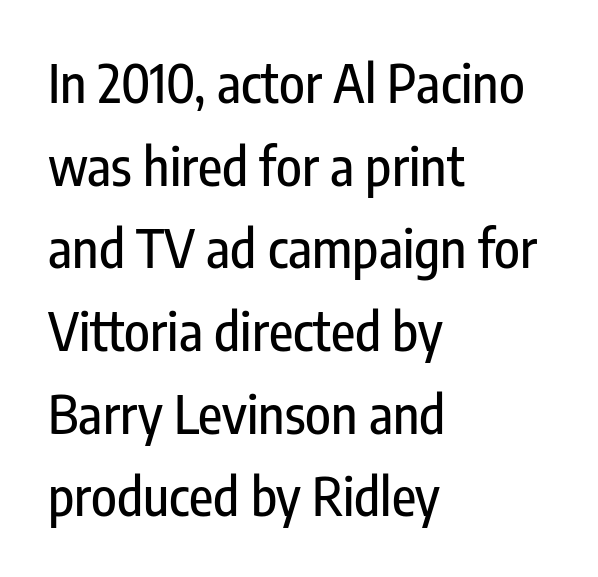
Type style note: lacks serifs. Here the glyphs are tracked normally, forming tight word shapes. These lines are rendered in a variable-pitch font. The rows are spaced the way most documents space them.
